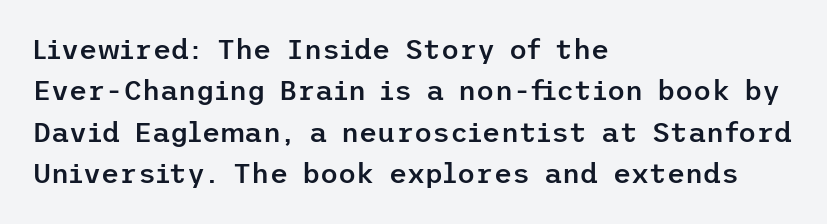
{"serif": "no", "italic": "no", "bold": "semi", "weight": "semibold", "width": "normal", "stroke_contrast": "low", "x_height": "medium", "underline": "no", "align": "left", "line_spacing": "normal", "line_spacing_ratio": 1.48, "letter_spacing": "normal", "letter_spacing_em": 0.0, "glyph_px": 28}
